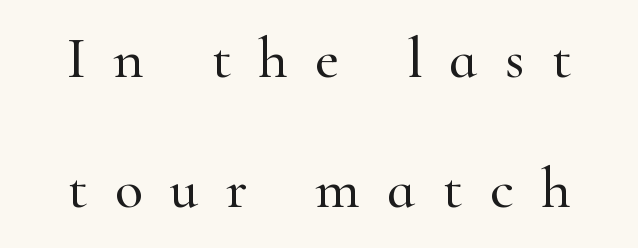
Q: Is the text italic (slanted)? A: No, it is upright.
Q: Is the typeface a serif or a sans-serif typeface? A: Serif.
Q: Is the text underlined? A: No.
Q: Is the spacing between letters normal or unusually wide? A: Unusually wide.
Q: Is the spacing between lines tight, normal or loose? A: Loose.
Q: Width (condensed, normal, or wide)? A: Normal.
Q: Stroke contrast? A: High.
Q: x-height? A: Small.
Q: Monospaced? A: No.
